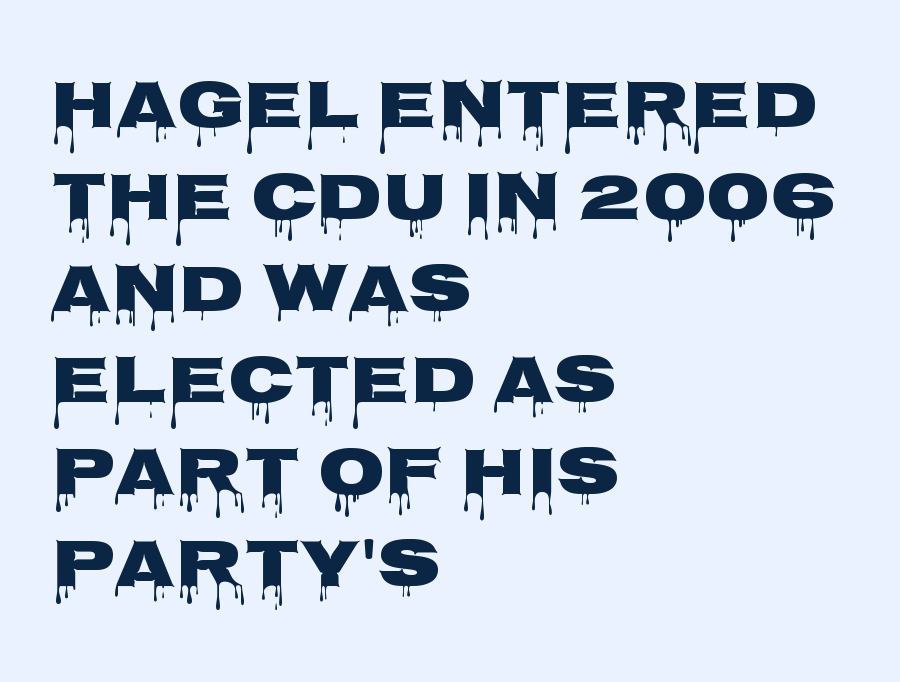
{"serif": "no", "italic": "no", "width": "wide", "stroke_contrast": "low", "x_height": "large", "monospaced": "no", "underline": "no", "align": "left", "line_spacing": "normal", "line_spacing_ratio": 1.33, "letter_spacing": "normal", "letter_spacing_em": 0.0, "glyph_px": 69}
